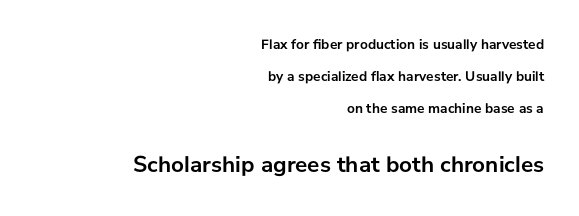
Q: Is the text bold? A: Yes.
Q: Is the text italic (slanted)? A: No, it is upright.
Q: Is the text underlined? A: No.
Q: How is the paragraph aligned? A: Right-aligned.
Q: Is the spacing between letters normal or unusually wide? A: Normal.
Q: Is the spacing between lines tight, normal or loose? A: Loose.
Q: Which block of text is set in a larger size, the first (top) or the second (bottom)? A: The second (bottom) one.
